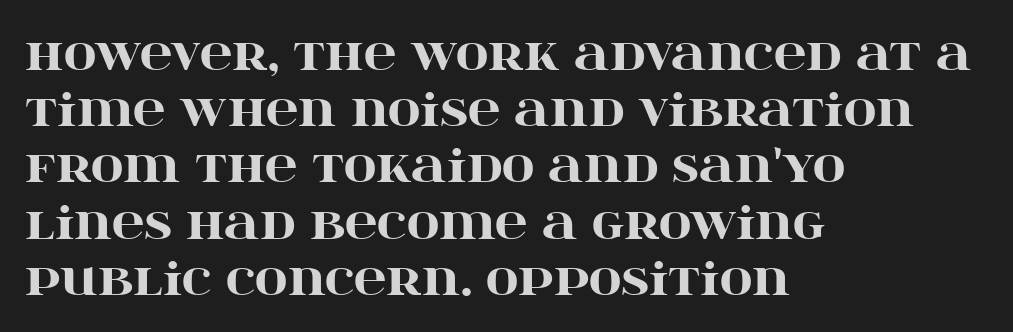
Q: Is the text bold? A: Yes.
Q: Is the text italic (slanted)? A: No, it is upright.
Q: Is the typeface a serif or a sans-serif typeface? A: Serif.
Q: Is the text underlined? A: No.
Q: How is the paragraph aligned? A: Left-aligned.
Q: Is the spacing between letters normal or unusually wide? A: Normal.
Q: Is the spacing between lines tight, normal or loose? A: Normal.
Q: Width (condensed, normal, or wide)? A: Wide.
Q: Stroke contrast? A: High.
Q: x-height? A: Large.
Q: Monospaced? A: No.
